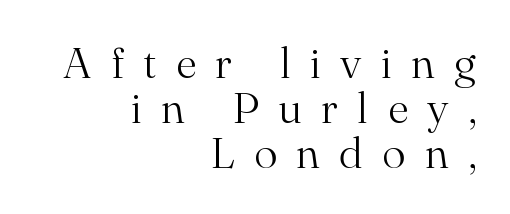
The image shows 44 px light serif type, upright; set right-aligned, tight line spacing (1.02x), unusually wide letter spacing (+0.44 em), not underlined; medium stroke contrast and a small x-height.
